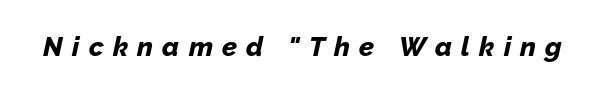
Q: Is the text bold? A: Yes.
Q: Is the text italic (slanted)? A: Yes, it leans right by about 12 degrees.
Q: Is the text underlined? A: No.
Q: Is the spacing between letters normal or unusually wide? A: Unusually wide.
